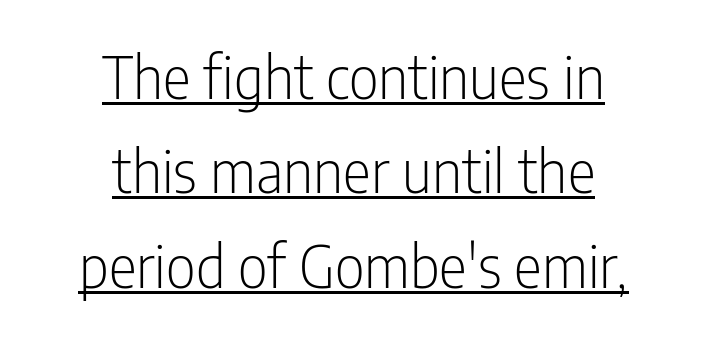
Q: Is the text bold? A: No.
Q: Is the text italic (slanted)? A: No, it is upright.
Q: Is the typeface a serif or a sans-serif typeface? A: Sans-serif.
Q: Is the text underlined? A: Yes.
Q: How is the paragraph aligned? A: Centered.
Q: Is the spacing between letters normal or unusually wide? A: Normal.
Q: Is the spacing between lines tight, normal or loose? A: Normal.
Q: Width (condensed, normal, or wide)? A: Condensed.
Q: Stroke contrast? A: Low.
Q: x-height? A: Medium.
Q: Monospaced? A: No.
